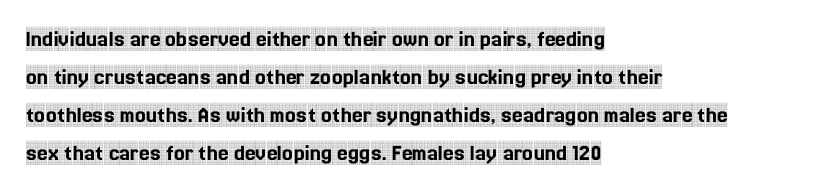
{"italic": "no", "underline": "no", "align": "left", "line_spacing": "normal", "line_spacing_ratio": 1.59, "letter_spacing": "normal", "letter_spacing_em": 0.0, "glyph_px": 24}
